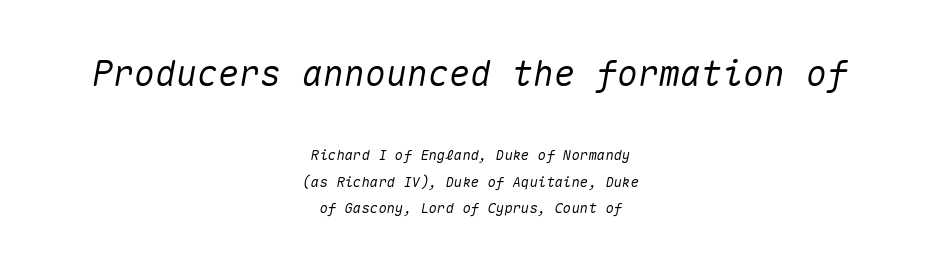
Q: Is the text italic (slanted)? A: Yes, it leans right by about 10 degrees.
Q: Is the text underlined? A: No.
Q: How is the paragraph aligned? A: Centered.
Q: Is the spacing between letters normal or unusually wide? A: Normal.
Q: Is the spacing between lines tight, normal or loose? A: Loose.
Q: Which block of text is set in a larger size, the first (top) or the second (bottom)? A: The first (top) one.
Q: Width (condensed, normal, or wide)? A: Normal.
Q: Stroke contrast? A: Medium.
Q: x-height? A: Medium.
Q: Monospaced? A: Yes.
